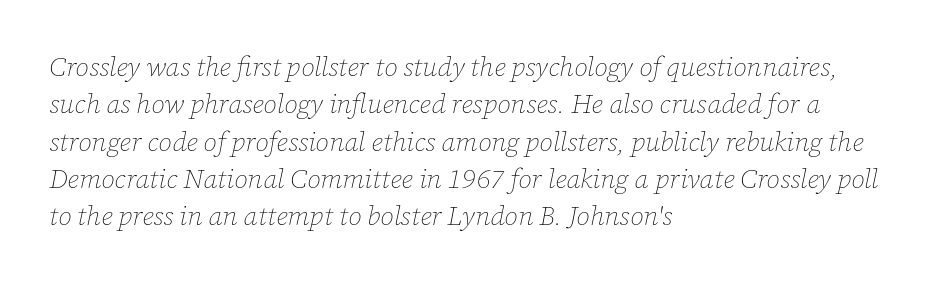
Q: Is the text bold? A: No.
Q: Is the text italic (slanted)? A: Yes, it leans right by about 12 degrees.
Q: Is the text underlined? A: No.
Q: How is the paragraph aligned? A: Left-aligned.
Q: Is the spacing between letters normal or unusually wide? A: Normal.
Q: Is the spacing between lines tight, normal or loose? A: Normal.
